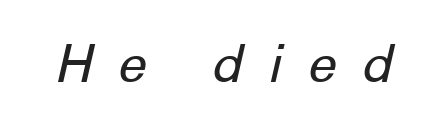
Underline: absent. Do the characters align in a grid? No, the font is proportional. You can tell it's italic because the verticals aren't actually vertical. The strokes are not fattened; the text isn't bold. This rendering widens character spacing well past its baseline value.
